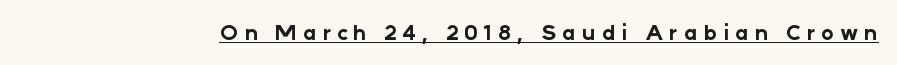
Q: Is the text bold? A: Yes.
Q: Is the text italic (slanted)? A: No, it is upright.
Q: Is the text underlined? A: Yes.
Q: Is the spacing between letters normal or unusually wide? A: Unusually wide.
